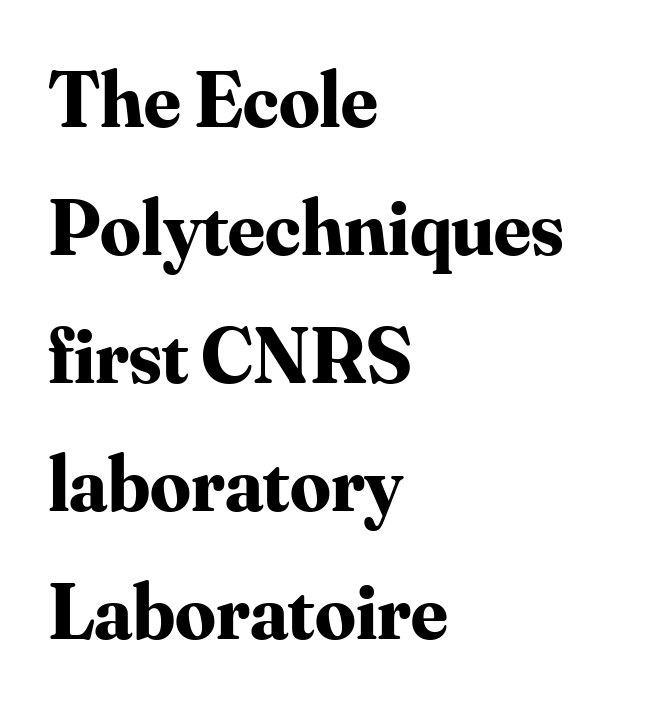
Little horizontal feet cap the strokes, marking this as serif type. Pretty heavy lettering here — definitely bold. The rendering uses natural spacing where letterforms have individual widths. Students, observe: this is what conventionally led text looks like.
